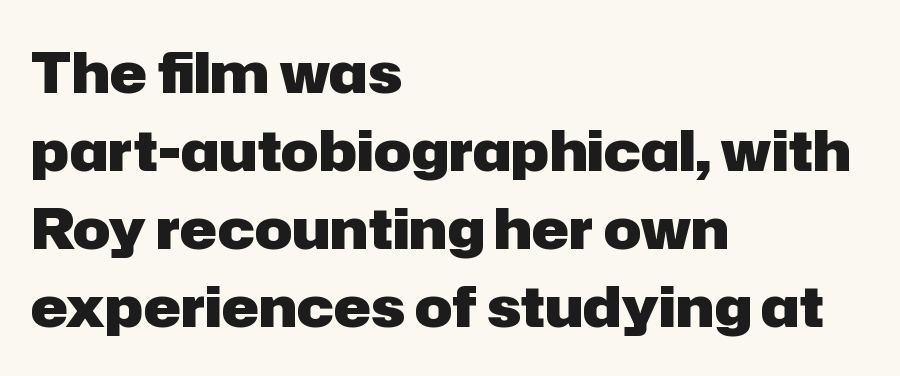
Q: Is the text bold? A: Yes.
Q: Is the text italic (slanted)? A: No, it is upright.
Q: Is the typeface a serif or a sans-serif typeface? A: Sans-serif.
Q: Is the text underlined? A: No.
Q: How is the paragraph aligned? A: Left-aligned.
Q: Is the spacing between letters normal or unusually wide? A: Normal.
Q: Is the spacing between lines tight, normal or loose? A: Normal.
Q: Width (condensed, normal, or wide)? A: Normal.
Q: Stroke contrast? A: Low.
Q: x-height? A: Medium.
Q: Monospaced? A: No.
